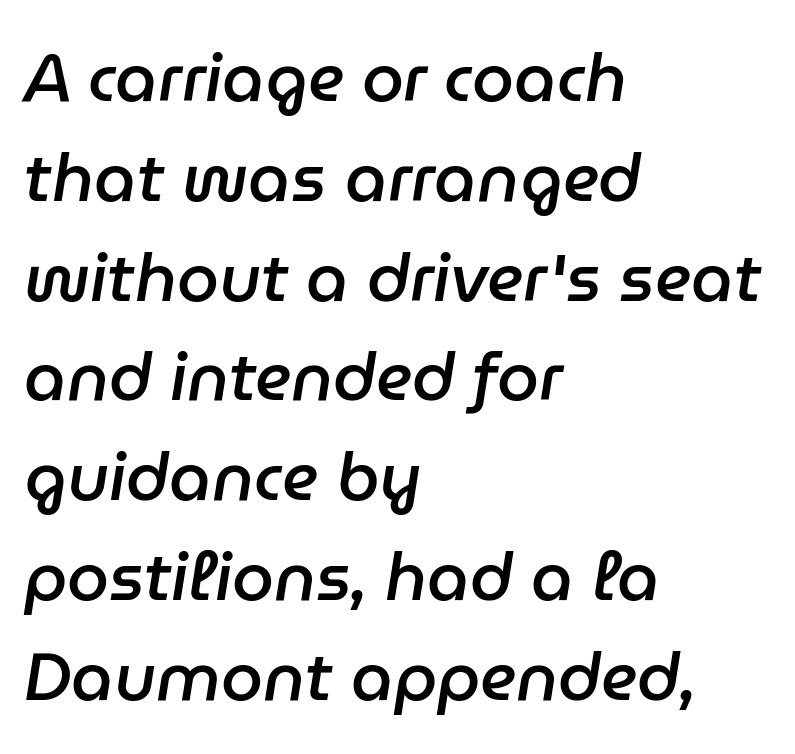
The rendering keeps characters at their native spacing. Is this a fixed-width face? No — the glyphs have proportional, varying widths. Line spacing here is normal. The area under the type is left untouched. Heft: intermediate — a semibold. The rendering anchors every line to the left-hand side.
